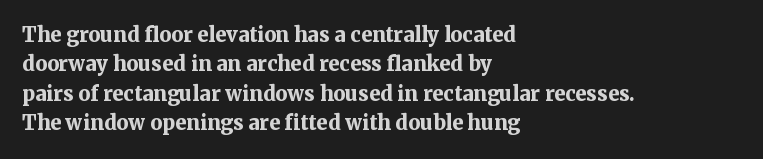
{"italic": "no", "bold": "yes", "underline": "no", "align": "left", "line_spacing": "normal", "line_spacing_ratio": 1.47, "letter_spacing": "normal", "letter_spacing_em": 0.0, "glyph_px": 20}
